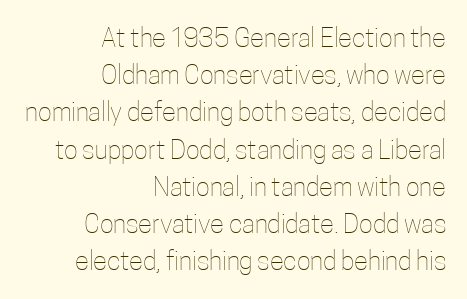
Summary of vertical rhythm: regular, with standard interline spacing. A student would call this right alignment; a typographer would say flush right, rag left. This is the regular roman posture of the typeface. Weight: regular or lighter.
